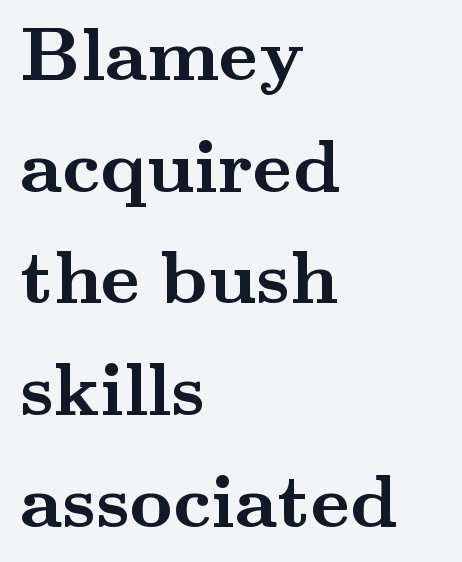
The image shows 75 px semibold, wide serif type, upright; set left-aligned, normal line spacing (1.49x), normal letter spacing, not underlined; medium stroke contrast and a small x-height.
